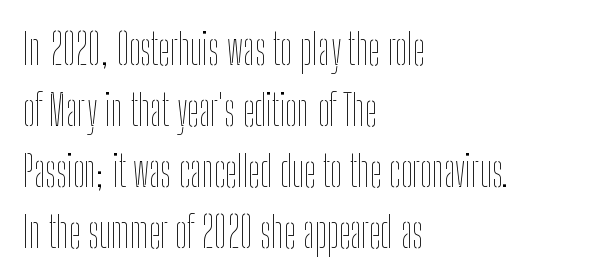
The image shows 42 px thin, condensed type, upright; set left-aligned, normal line spacing (1.45x), normal letter spacing, not underlined; low stroke contrast and a medium x-height.
